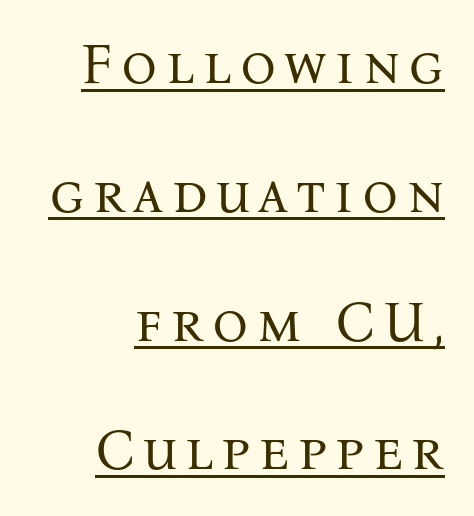
The strokes carry an ordinary text weight at most. Each letter's strokes conclude with small projecting serifs. Ascenders rise straight up at ninety degrees. A flush-right, rag-left setting is used for this passage.
